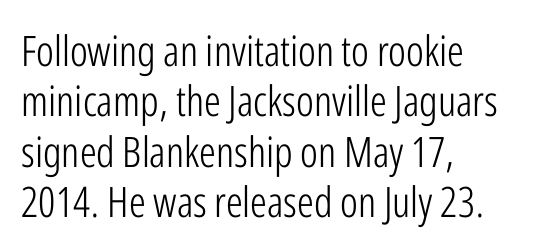
Q: Is the text bold? A: No.
Q: Is the text italic (slanted)? A: No, it is upright.
Q: Is the typeface a serif or a sans-serif typeface? A: Sans-serif.
Q: Is the text underlined? A: No.
Q: How is the paragraph aligned? A: Left-aligned.
Q: Is the spacing between letters normal or unusually wide? A: Normal.
Q: Width (condensed, normal, or wide)? A: Condensed.
Q: Stroke contrast? A: Low.
Q: x-height? A: Medium.
Q: Monospaced? A: No.
